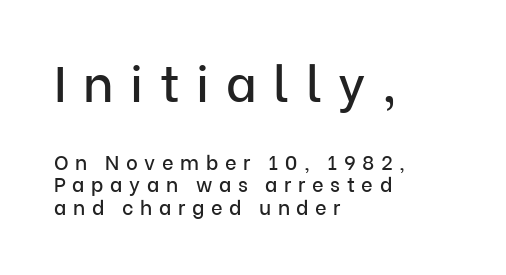
Q: Is the text italic (slanted)? A: No, it is upright.
Q: Is the typeface a serif or a sans-serif typeface? A: Sans-serif.
Q: Is the text underlined? A: No.
Q: How is the paragraph aligned? A: Left-aligned.
Q: Is the spacing between letters normal or unusually wide? A: Unusually wide.
Q: Is the spacing between lines tight, normal or loose? A: Tight.
Q: Which block of text is set in a larger size, the first (top) or the second (bottom)? A: The first (top) one.
Q: Width (condensed, normal, or wide)? A: Normal.
Q: Stroke contrast? A: Low.
Q: x-height? A: Medium.
Q: Monospaced? A: No.
